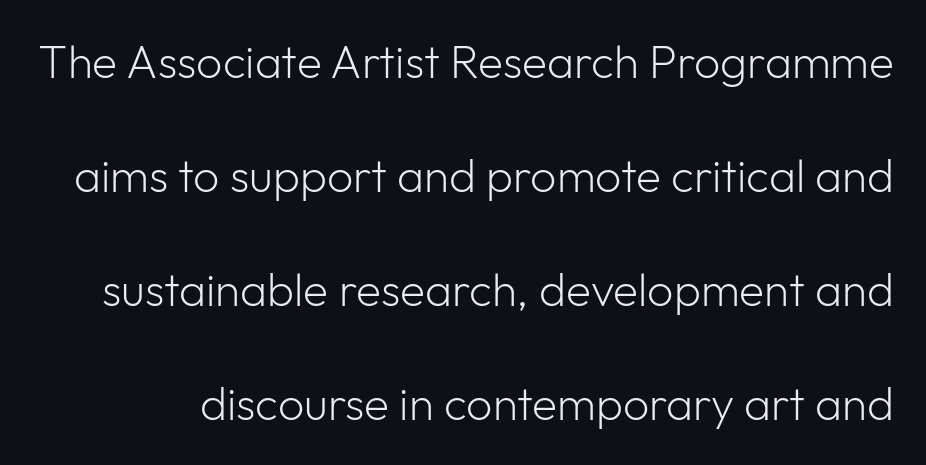
Q: Is the text bold? A: No.
Q: Is the text italic (slanted)? A: No, it is upright.
Q: Is the typeface a serif or a sans-serif typeface? A: Sans-serif.
Q: Is the text underlined? A: No.
Q: Is the spacing between letters normal or unusually wide? A: Normal.
Q: Is the spacing between lines tight, normal or loose? A: Loose.
Q: Width (condensed, normal, or wide)? A: Normal.
Q: Stroke contrast? A: Low.
Q: x-height? A: Medium.
Q: Monospaced? A: No.
